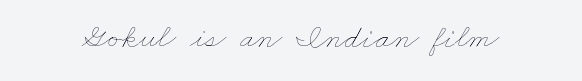
Q: Is the text bold? A: No.
Q: Is the text underlined? A: No.
Q: Is the spacing between letters normal or unusually wide? A: Normal.
Q: Width (condensed, normal, or wide)? A: Wide.
Q: Stroke contrast? A: Low.
Q: x-height? A: Small.
Q: Monospaced? A: No.
